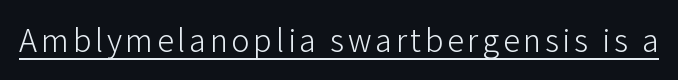
Q: Is the text bold? A: No.
Q: Is the text italic (slanted)? A: No, it is upright.
Q: Is the typeface a serif or a sans-serif typeface? A: Sans-serif.
Q: Is the text underlined? A: Yes.
Q: Width (condensed, normal, or wide)? A: Normal.
Q: Stroke contrast? A: Low.
Q: x-height? A: Medium.
Q: Monospaced? A: No.
